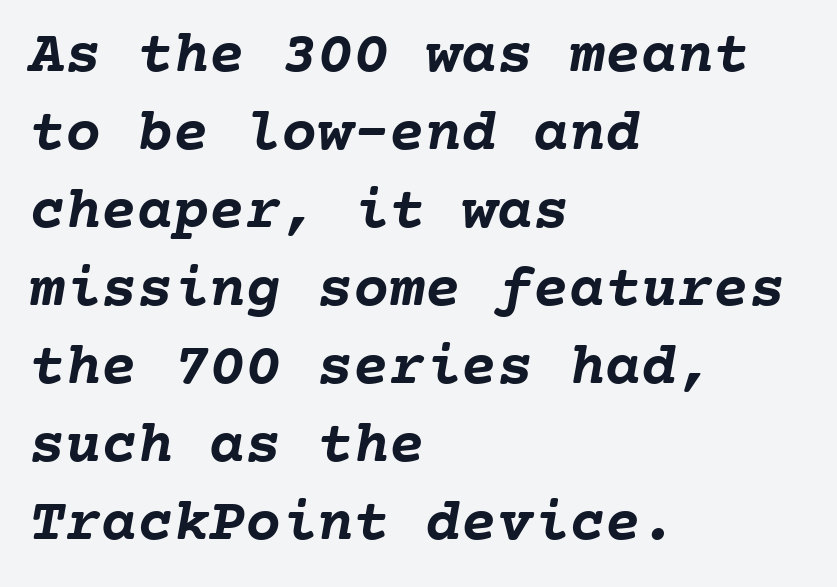
The image shows 60 px semibold type, monospaced; set left-aligned, normal line spacing (1.3x), normal letter spacing, not underlined; low stroke contrast and a medium x-height.
